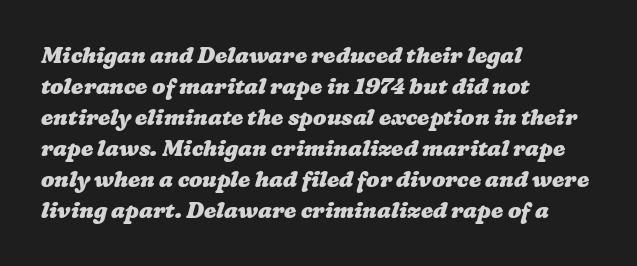
{"bold": "yes", "underline": "no", "align": "left", "line_spacing": "normal", "line_spacing_ratio": 1.41, "letter_spacing": "normal", "letter_spacing_em": 0.0, "glyph_px": 22}
